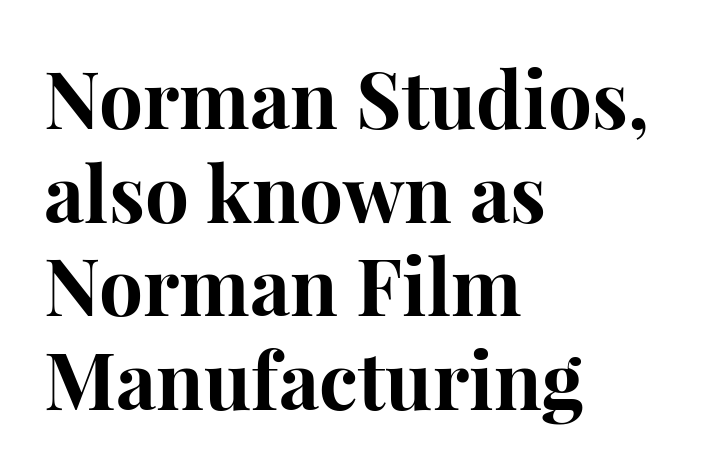
{"serif": "yes", "italic": "no", "bold": "yes", "weight": "bold", "width": "normal", "stroke_contrast": "high", "x_height": "medium", "monospaced": "no", "underline": "no", "align": "left", "line_spacing_ratio": 1.2, "letter_spacing": "normal", "letter_spacing_em": 0.0, "glyph_px": 78}
